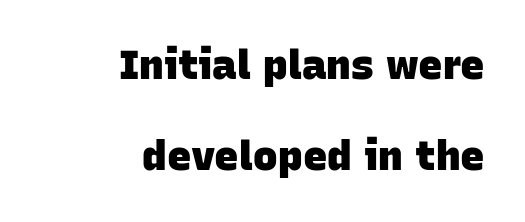
{"serif": "no", "bold": "yes", "weight": "heavy", "width": "normal", "stroke_contrast": "low", "x_height": "large", "monospaced": "no", "underline": "no", "align": "right", "line_spacing": "loose", "line_spacing_ratio": 2.23, "letter_spacing": "normal", "letter_spacing_em": 0.0, "glyph_px": 41}
